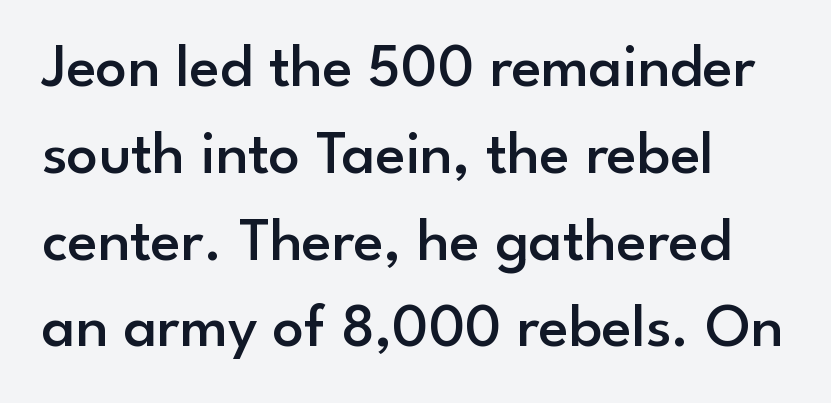
Q: Is the text bold? A: Semi-bold.
Q: Is the text italic (slanted)? A: No, it is upright.
Q: Is the typeface a serif or a sans-serif typeface? A: Sans-serif.
Q: Is the text underlined? A: No.
Q: Is the spacing between letters normal or unusually wide? A: Normal.
Q: Is the spacing between lines tight, normal or loose? A: Normal.
Q: Width (condensed, normal, or wide)? A: Normal.
Q: Stroke contrast? A: Low.
Q: x-height? A: Small.
Q: Monospaced? A: No.
